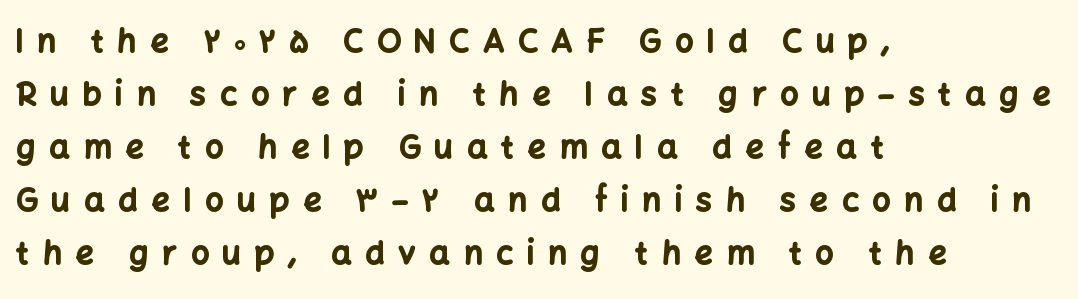
{"serif": "no", "italic": "no", "bold": "yes", "weight": "bold", "width": "normal", "stroke_contrast": "low", "x_height": "medium", "monospaced": "no", "underline": "no", "align": "left", "line_spacing": "normal", "line_spacing_ratio": 1.66, "letter_spacing": "wide", "letter_spacing_em": 0.43, "glyph_px": 32}
